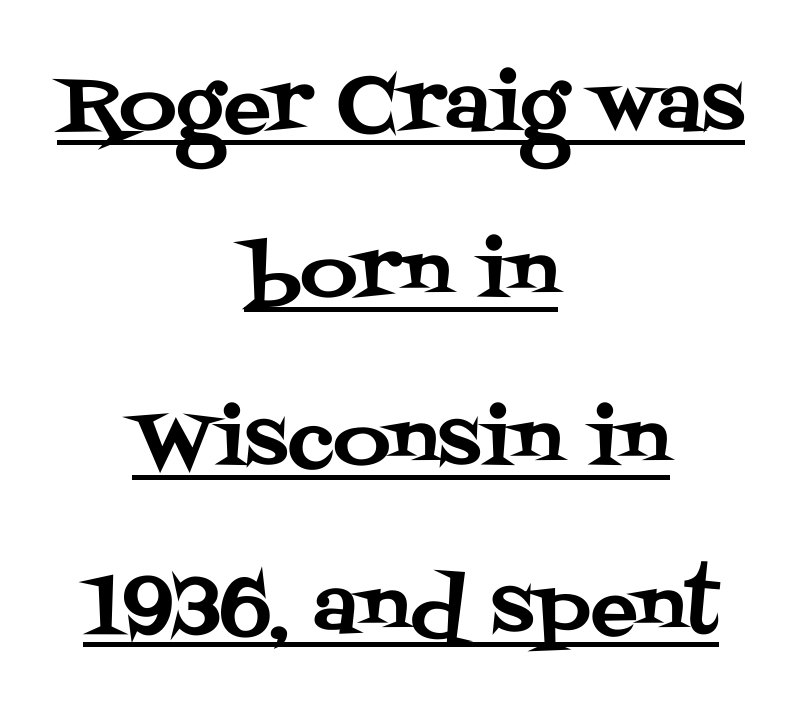
In terms of posture, this sample is upright. Is this a sans? No — the strokes have serifs. The whitespace from short lines is split evenly between both sides. Each new line begins a long way beneath the previous one.
